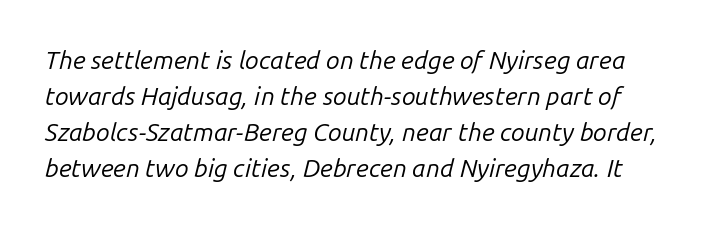
{"italic": "yes", "lean": "right", "slant_degrees": 14, "bold": "no", "underline": "no", "line_spacing": "normal", "line_spacing_ratio": 1.44, "letter_spacing": "normal", "letter_spacing_em": 0.0, "glyph_px": 25}
